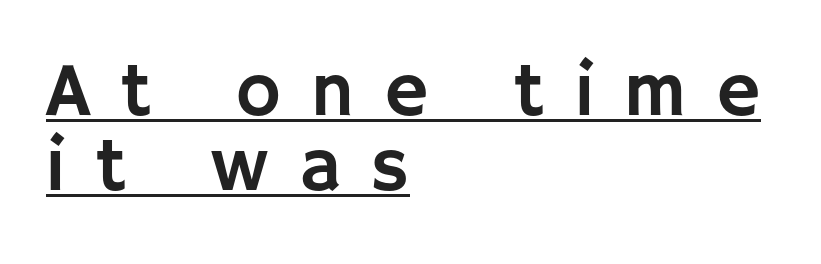
{"serif": "no", "italic": "no", "width": "normal", "stroke_contrast": "low", "x_height": "large", "monospaced": "no", "underline": "yes", "align": "left", "line_spacing": "tight", "line_spacing_ratio": 0.99, "letter_spacing": "wide", "letter_spacing_em": 0.39, "glyph_px": 76}
